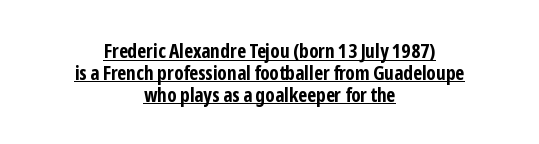
Q: Is the text bold? A: Yes.
Q: Is the text italic (slanted)? A: No, it is upright.
Q: Is the text underlined? A: Yes.
Q: How is the paragraph aligned? A: Centered.
Q: Is the spacing between letters normal or unusually wide? A: Normal.
Q: Is the spacing between lines tight, normal or loose? A: Tight.
